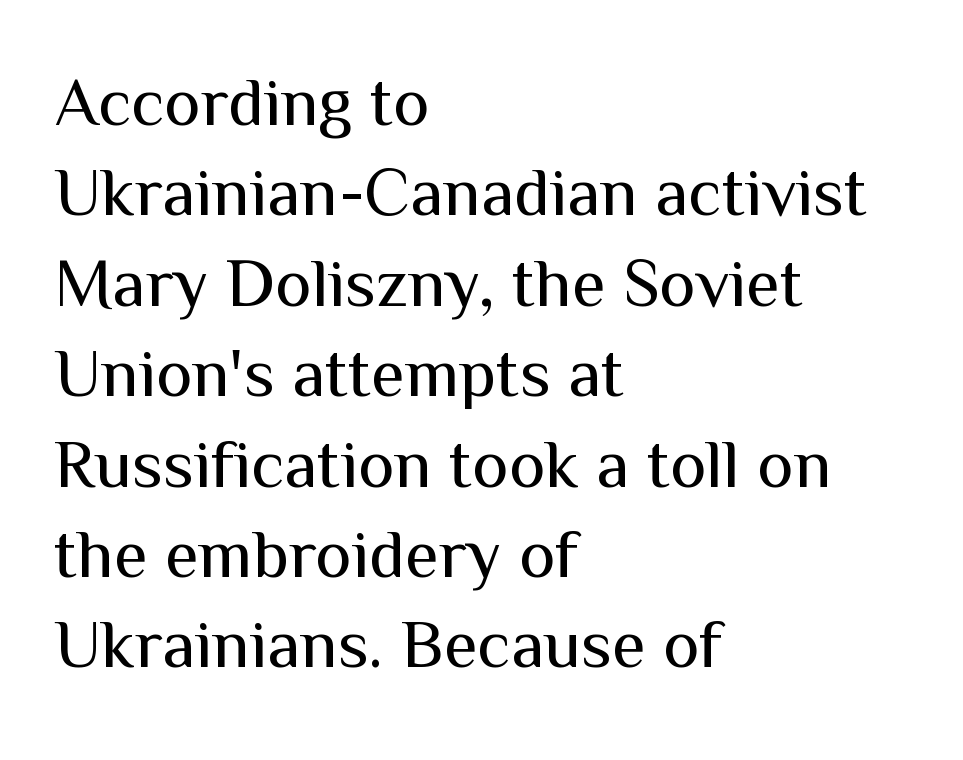
The image shows 69 px regular-weight sans-serif type, upright; set left-aligned, normal line spacing (1.31x), normal letter spacing, not underlined; medium stroke contrast and a medium x-height.
